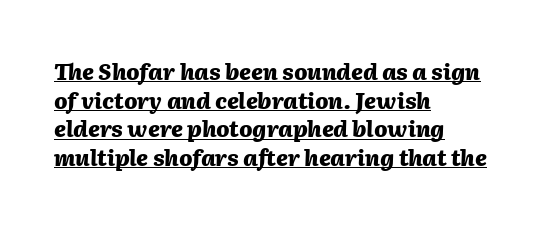
The image shows 22 px bold type, italic (leaning right); set left-aligned, normal line spacing (1.3x), normal letter spacing, underlined.
